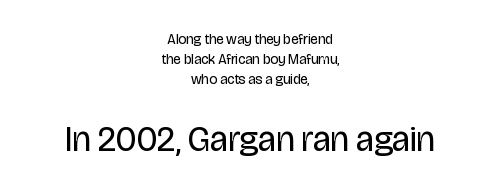
{"serif": "no", "italic": "no", "bold": "no", "weight": "regular", "width": "condensed", "stroke_contrast": "low", "x_height": "large", "monospaced": "no", "underline": "no", "align": "center", "line_spacing": "normal", "line_spacing_ratio": 1.44, "letter_spacing": "normal", "letter_spacing_em": 0.0, "larger_block": "second", "size_ratio": 2.5, "glyph_px": 35}
